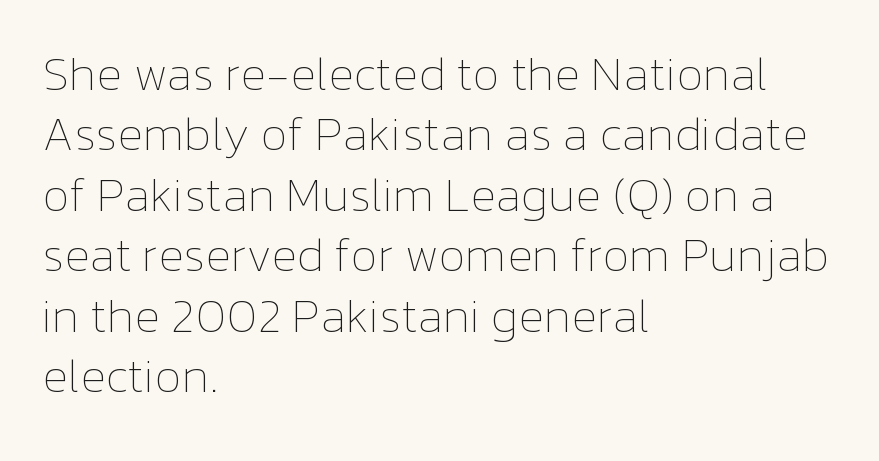
The image shows 48 px thin type, upright; set left-aligned, normal line spacing (1.26x), normal letter spacing, not underlined; low stroke contrast and a medium x-height.
